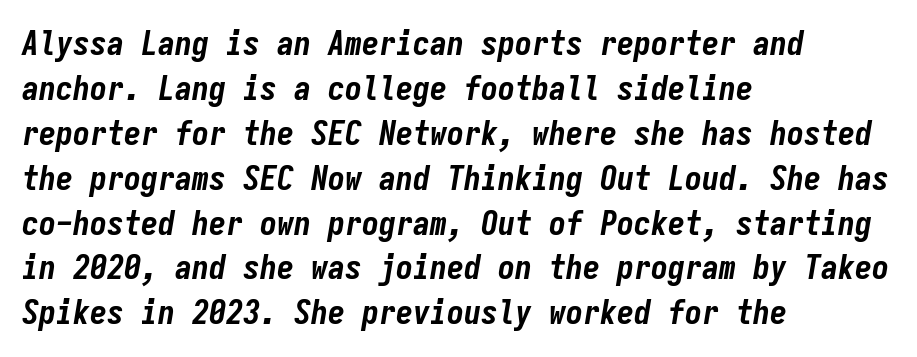
The image shows 34 px bold, condensed type, italic (leaning right), monospaced; set left-aligned, normal line spacing (1.32x), normal letter spacing, not underlined; low stroke contrast and a medium x-height.
